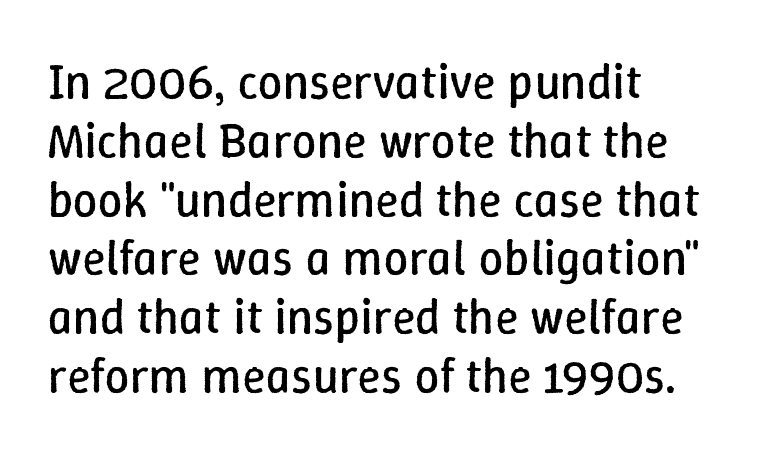
Q: Is the text bold? A: No.
Q: Is the text italic (slanted)? A: No, it is upright.
Q: Is the text underlined? A: No.
Q: How is the paragraph aligned? A: Left-aligned.
Q: Is the spacing between letters normal or unusually wide? A: Normal.
Q: Width (condensed, normal, or wide)? A: Normal.
Q: Stroke contrast? A: Low.
Q: x-height? A: Medium.
Q: Monospaced? A: No.
